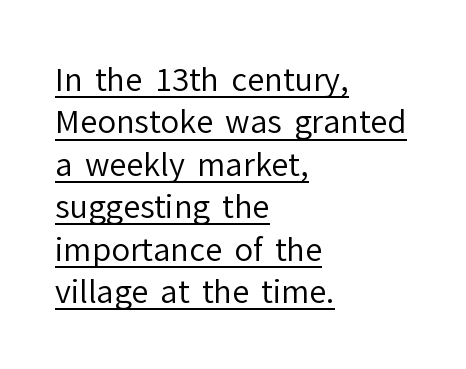
{"serif": "no", "italic": "no", "bold": "no", "weight": "regular", "width": "normal", "stroke_contrast": "low", "x_height": "medium", "monospaced": "no", "underline": "yes", "align": "left", "line_spacing": "normal", "line_spacing_ratio": 1.37, "letter_spacing": "normal", "letter_spacing_em": 0.0, "glyph_px": 31}
